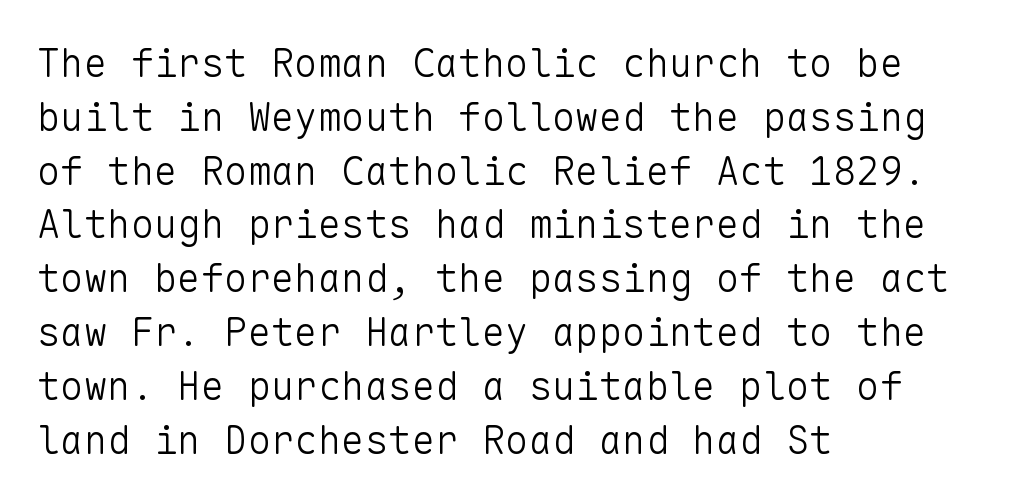
The image shows 39 px light sans-serif type, upright, monospaced; set left-aligned, normal line spacing (1.38x), normal letter spacing, not underlined; low stroke contrast and a medium x-height.
